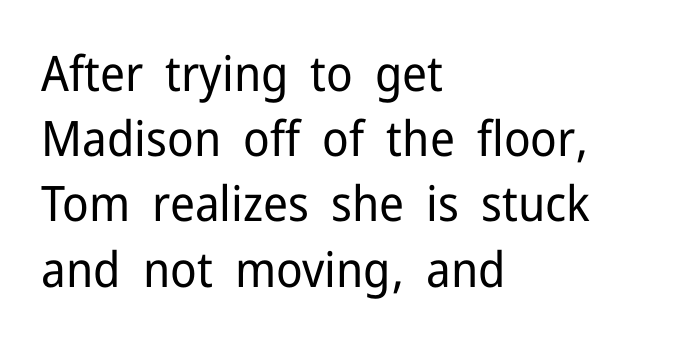
Q: Is the text bold? A: No.
Q: Is the text italic (slanted)? A: No, it is upright.
Q: Is the typeface a serif or a sans-serif typeface? A: Sans-serif.
Q: Is the text underlined? A: No.
Q: How is the paragraph aligned? A: Left-aligned.
Q: Is the spacing between letters normal or unusually wide? A: Normal.
Q: Is the spacing between lines tight, normal or loose? A: Normal.
Q: Width (condensed, normal, or wide)? A: Normal.
Q: Stroke contrast? A: Low.
Q: x-height? A: Medium.
Q: Monospaced? A: No.
